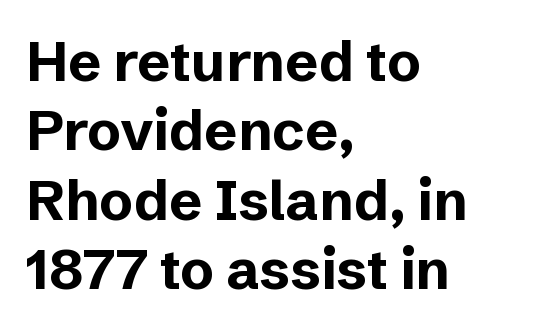
Character widths vary here, with narrow letters taking less room than wide ones. This rendering leaves character spacing at its baseline value. The lines in this sample share a left origin and differ only in where they stop. A typesetter would label this face a sans. A typesetter would mark this as roman, not italic.
